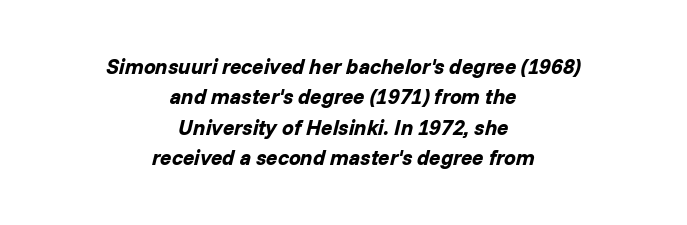
Q: Is the text bold? A: Yes.
Q: Is the text italic (slanted)? A: Yes, it leans right by about 14 degrees.
Q: Is the text underlined? A: No.
Q: How is the paragraph aligned? A: Centered.
Q: Is the spacing between letters normal or unusually wide? A: Normal.
Q: Is the spacing between lines tight, normal or loose? A: Normal.
